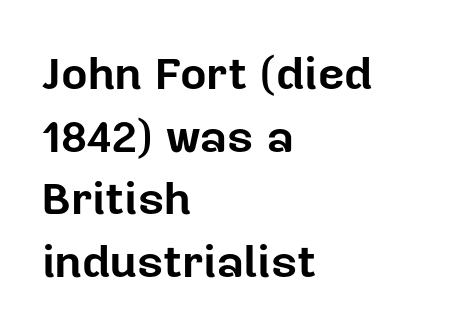
The image shows 46 px bold sans-serif type, upright; set left-aligned, normal line spacing (1.36x), normal letter spacing, not underlined; low stroke contrast and a medium x-height.
